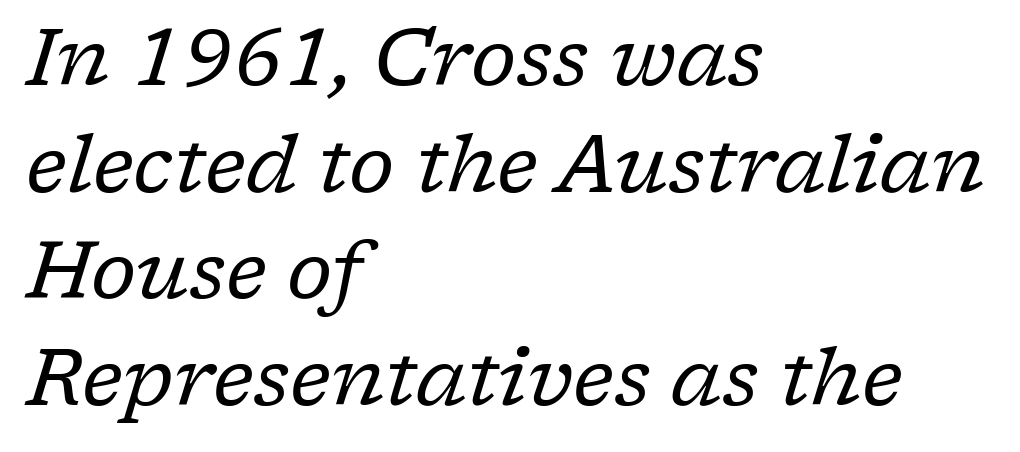
Q: Is the text bold? A: No.
Q: Is the text italic (slanted)? A: Yes, it leans right by about 17 degrees.
Q: Is the typeface a serif or a sans-serif typeface? A: Serif.
Q: Is the text underlined? A: No.
Q: How is the paragraph aligned? A: Left-aligned.
Q: Is the spacing between letters normal or unusually wide? A: Normal.
Q: Is the spacing between lines tight, normal or loose? A: Normal.
Q: Width (condensed, normal, or wide)? A: Normal.
Q: Stroke contrast? A: Low.
Q: x-height? A: Medium.
Q: Monospaced? A: No.
